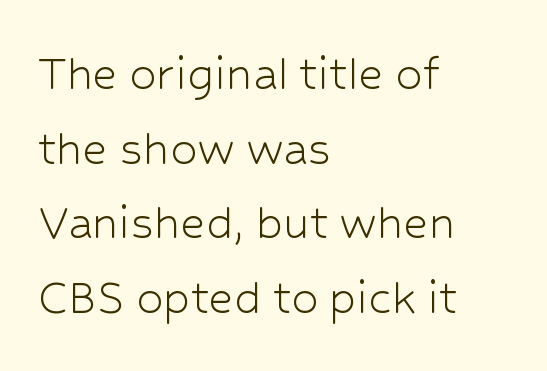
Heaviness? Minimal to ordinary, like unemphasized prose. Think of a printed novel: that variable character pitch is what you see here. Examine the stroke ends and you'll find no serifs. The lines sit at an ordinary, default distance from one another. Reading down the block, your eye returns to a fixed left position each line. Students, note that the glyphs here touch the page at normal intervals.
